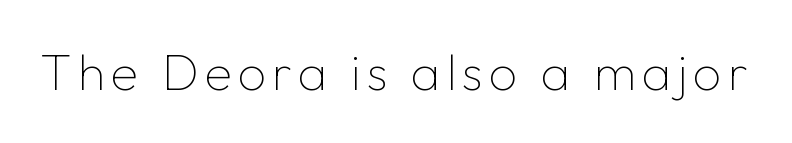
The image shows 50 px thin sans-serif type, upright; set not underlined; low stroke contrast and a medium x-height.
